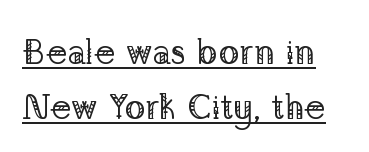
{"serif": "yes", "italic": "no", "bold": "no", "weight": "regular", "width": "normal", "stroke_contrast": "low", "x_height": "medium", "monospaced": "no", "underline": "yes", "line_spacing": "normal", "line_spacing_ratio": 1.57, "letter_spacing": "normal", "letter_spacing_em": 0.0, "glyph_px": 35}
